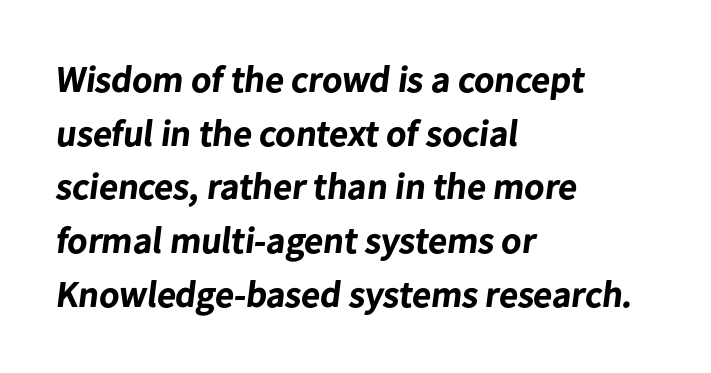
The image shows 37 px bold sans-serif type; set left-aligned, normal line spacing (1.45x), normal letter spacing, not underlined; low stroke contrast and a medium x-height.
